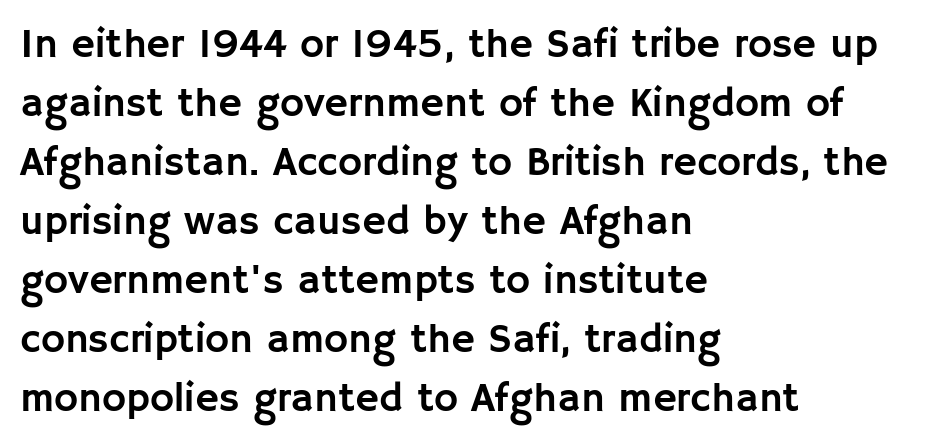
The image shows 41 px sans-serif type, upright; set left-aligned, normal line spacing (1.44x), normal letter spacing, not underlined; low stroke contrast and a large x-height.
